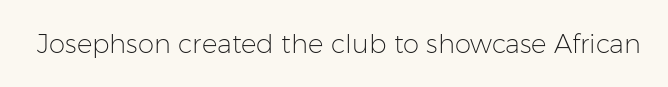
The image shows 26 px text type, upright; set normal letter spacing, not underlined.
